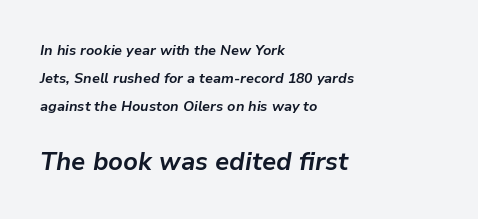
{"italic": "yes", "lean": "right", "slant_degrees": 9, "bold": "yes", "underline": "no", "align": "left", "line_spacing": "loose", "line_spacing_ratio": 1.99, "letter_spacing": "normal", "letter_spacing_em": 0.0, "larger_block": "second", "size_ratio": 1.79, "glyph_px": 25}
